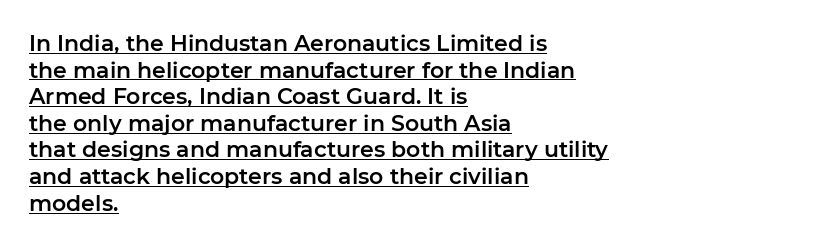
{"italic": "no", "underline": "yes", "align": "left", "line_spacing_ratio": 1.21, "letter_spacing": "normal", "letter_spacing_em": 0.0, "glyph_px": 22}
